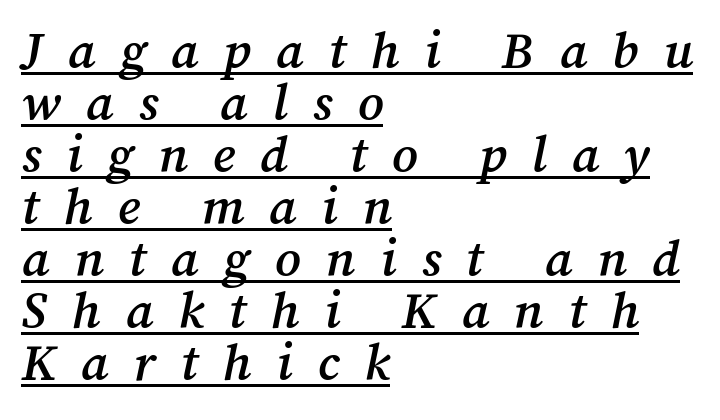
Is the type bold? Partly — it's a semibold, heavier than regular but not fully bold. Vertical spacing — tight. This rendering widens character spacing well past its baseline value. I'd call this a serif setting — the letters wear small feet.
